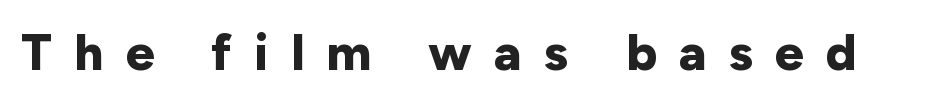
A clean baseline with only descenders dipping below it. Honestly, the letter spacing is so wide it's the main thing you notice. This sample has the flowing, uneven cadence of proportional lettering. Weight: bold.
